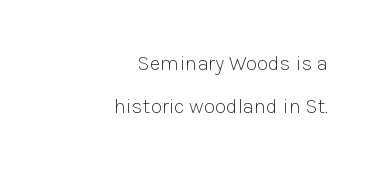
Q: Is the text bold? A: No.
Q: Is the text italic (slanted)? A: No, it is upright.
Q: Is the text underlined? A: No.
Q: How is the paragraph aligned? A: Right-aligned.
Q: Is the spacing between letters normal or unusually wide? A: Normal.
Q: Is the spacing between lines tight, normal or loose? A: Loose.
